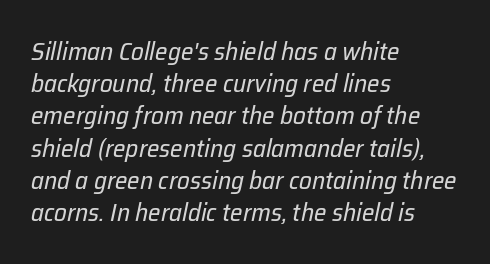
The image shows 25 px text type, italic (leaning right); set left-aligned, normal line spacing (1.29x), normal letter spacing, not underlined.
